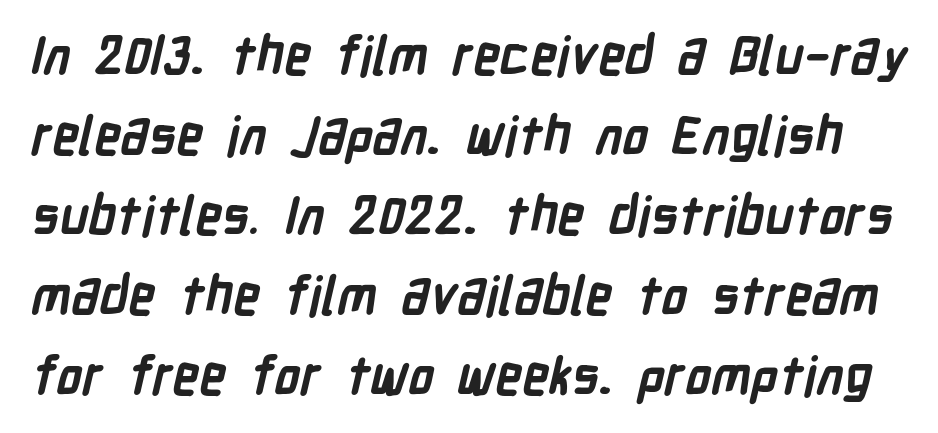
Q: Is the text bold? A: Yes.
Q: Is the typeface a serif or a sans-serif typeface? A: Sans-serif.
Q: Is the text underlined? A: No.
Q: Is the spacing between letters normal or unusually wide? A: Normal.
Q: Is the spacing between lines tight, normal or loose? A: Normal.
Q: Width (condensed, normal, or wide)? A: Condensed.
Q: Stroke contrast? A: Low.
Q: x-height? A: Medium.
Q: Monospaced? A: No.
